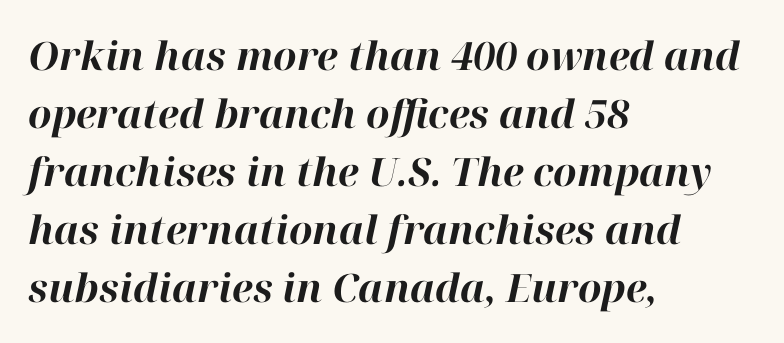
The letters advance in unequal steps, a hallmark of proportional type. Rendered with sloped, italic letterforms. The compositor pushed each line to the left boundary. The letters sit at their default tracking, neither squeezed nor spread. The strip under each line holds only bare page. The letters are bold, with thick, heavy strokes.
